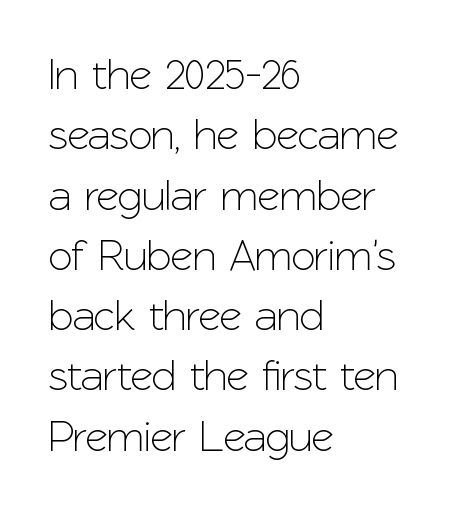
Layout note: lines flush left. It's the straight-up-and-down kind of type. Each letter keeps its own natural width here, so spacing adapts to shape. The space directly below the letters is spotless. Notice how descenders clear the ascenders below comfortably — that's standard leading. The rendering shows plain stroke endings on the letterforms — a sans-serif design.
